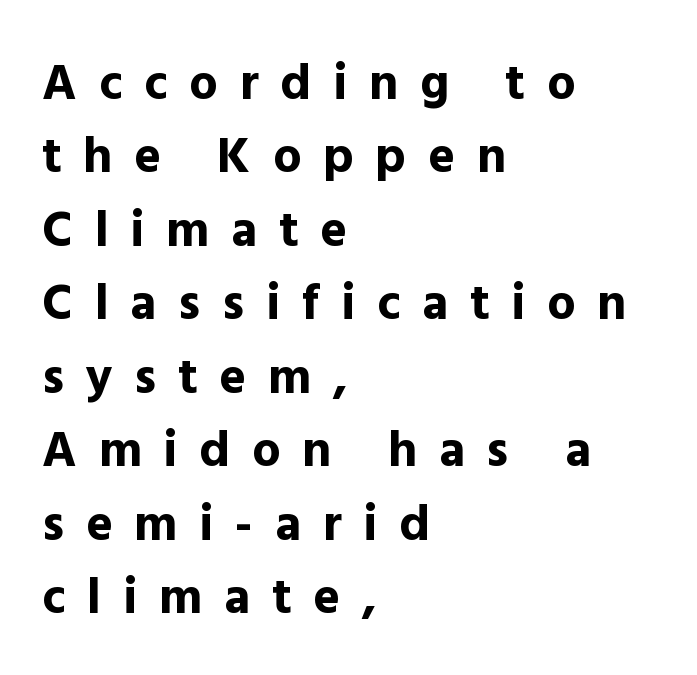
Emphasis by weight is at full strength: bold. No italicization has been applied; the sample stays upright. The area under the type is left untouched. Each word looks stretched out because of the extra space between its letters.
